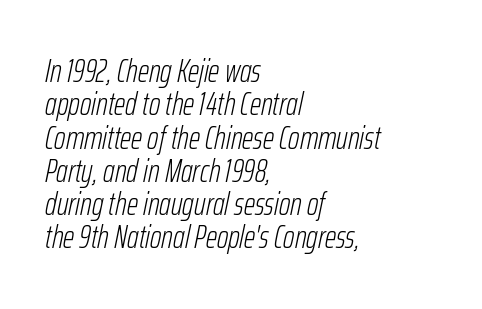
Posture: slanted. Is the letter spacing exaggerated? No — it looks like the ordinary default. Each row of text sits above clean, open space. The text block is weighted toward the left margin, trailing off unevenly rightward.
